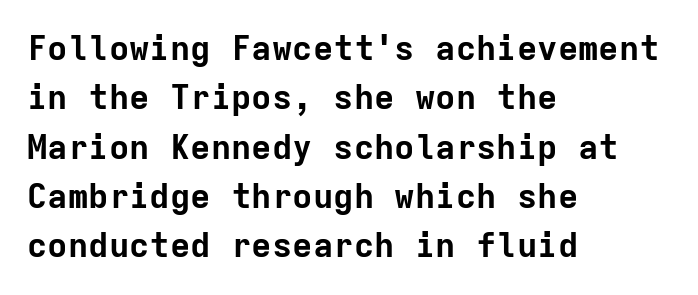
Is this a fixed-width face? Yes — each glyph sits in an identical cell. The rows are spaced the way most documents space them. This sample uses a sans-serif face. You can tell it's not italic because the verticals are truly vertical. On the weight axis this lands at bold, roughly 700. Observe the ordinary spacing: letters are neighbours, not strangers.
